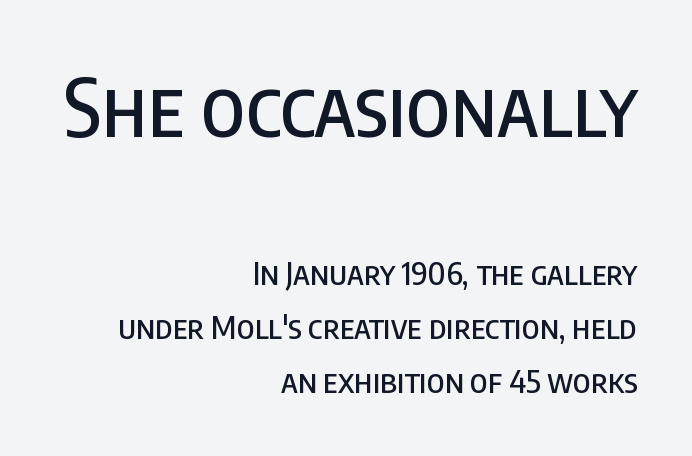
Q: Is the text italic (slanted)? A: No, it is upright.
Q: Is the typeface a serif or a sans-serif typeface? A: Sans-serif.
Q: Is the text underlined? A: No.
Q: How is the paragraph aligned? A: Right-aligned.
Q: Is the spacing between letters normal or unusually wide? A: Normal.
Q: Is the spacing between lines tight, normal or loose? A: Normal.
Q: Which block of text is set in a larger size, the first (top) or the second (bottom)? A: The first (top) one.
Q: Width (condensed, normal, or wide)? A: Condensed.
Q: Stroke contrast? A: Low.
Q: x-height? A: Large.
Q: Monospaced? A: No.
